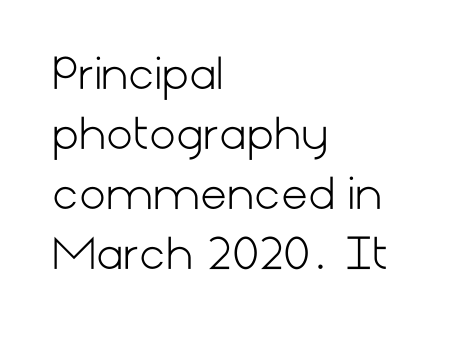
The image shows 42 px light sans-serif type, upright; set left-aligned, normal line spacing (1.43x), normal letter spacing, not underlined; low stroke contrast and a medium x-height.
